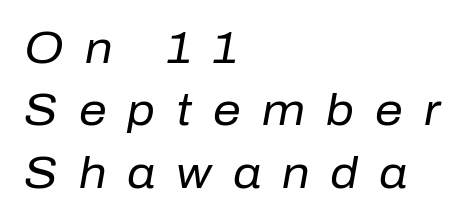
Q: Is the text bold? A: No.
Q: Is the text italic (slanted)? A: Yes, it leans right by about 10 degrees.
Q: Is the text underlined? A: No.
Q: How is the paragraph aligned? A: Left-aligned.
Q: Is the spacing between letters normal or unusually wide? A: Unusually wide.
Q: Is the spacing between lines tight, normal or loose? A: Normal.
Q: Width (condensed, normal, or wide)? A: Normal.
Q: Stroke contrast? A: Low.
Q: x-height? A: Medium.
Q: Monospaced? A: No.
